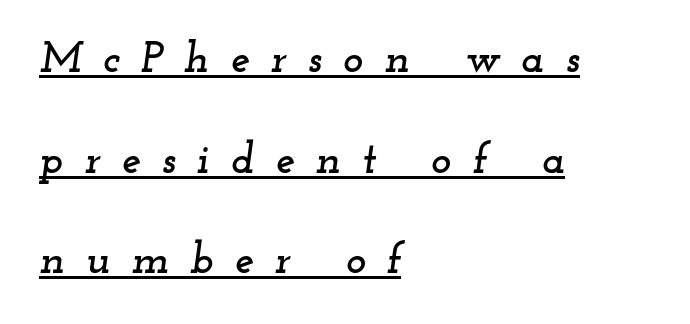
{"serif": "yes", "italic": "yes", "lean": "right", "slant_degrees": 12, "width": "wide", "stroke_contrast": "low", "x_height": "small", "monospaced": "no", "underline": "yes", "align": "left", "line_spacing": "loose", "line_spacing_ratio": 2.34, "letter_spacing": "wide", "letter_spacing_em": 0.49, "glyph_px": 43}
